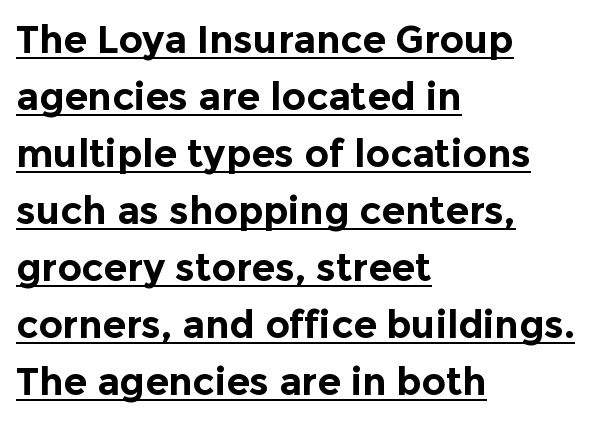
The image shows 38 px bold sans-serif type, upright; set left-aligned, normal line spacing (1.5x), normal letter spacing, underlined; a medium x-height.
